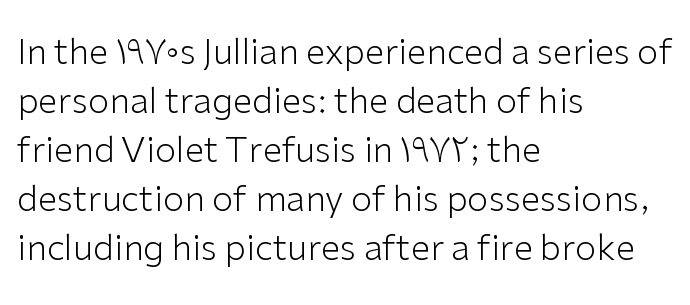
Q: Is the text bold? A: No.
Q: Is the text italic (slanted)? A: No, it is upright.
Q: Is the typeface a serif or a sans-serif typeface? A: Sans-serif.
Q: Is the text underlined? A: No.
Q: How is the paragraph aligned? A: Left-aligned.
Q: Is the spacing between letters normal or unusually wide? A: Normal.
Q: Is the spacing between lines tight, normal or loose? A: Normal.
Q: Width (condensed, normal, or wide)? A: Normal.
Q: Stroke contrast? A: Low.
Q: x-height? A: Medium.
Q: Monospaced? A: No.
